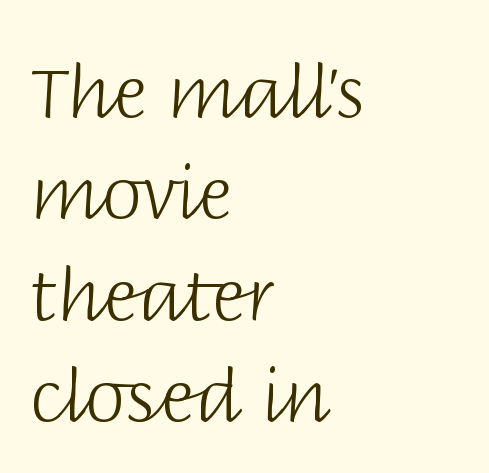
The image shows 73 px light sans-serif type, upright; set left-aligned, normal line spacing (1.39x), normal letter spacing, not underlined; low stroke contrast and a large x-height.
